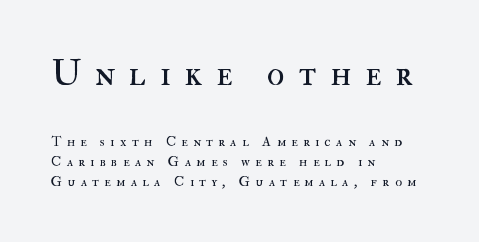
{"italic": "no", "bold": "no", "weight": "regular", "width": "normal", "stroke_contrast": "high", "x_height": "small", "monospaced": "no", "underline": "no", "align": "left", "line_spacing": "normal", "line_spacing_ratio": 1.44, "letter_spacing": "wide", "letter_spacing_em": 0.38, "larger_block": "first", "size_ratio": 2.57, "glyph_px": 36}
